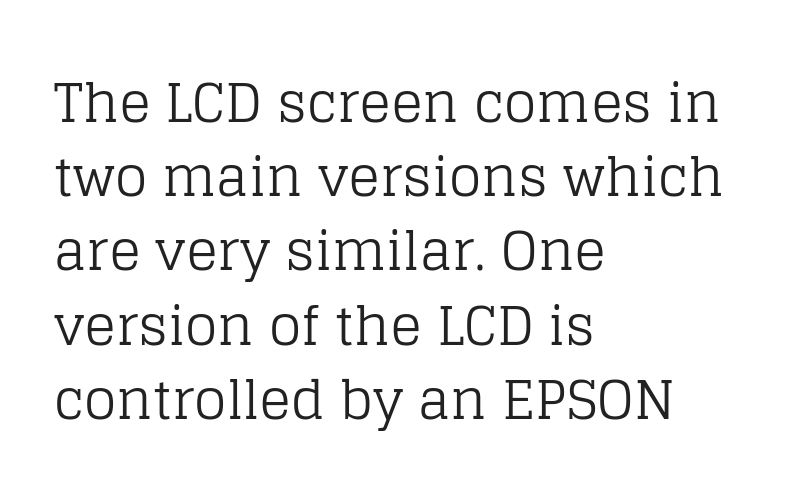
{"serif": "yes", "italic": "no", "bold": "no", "weight": "regular", "width": "normal", "stroke_contrast": "low", "x_height": "large", "monospaced": "no", "underline": "no", "align": "left", "line_spacing": "normal", "line_spacing_ratio": 1.4, "letter_spacing": "normal", "letter_spacing_em": 0.0, "glyph_px": 53}
